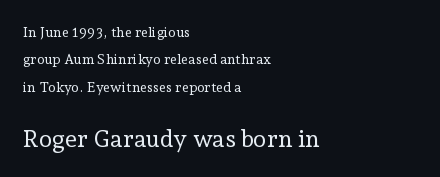
Q: Is the text bold? A: No.
Q: Is the text italic (slanted)? A: No, it is upright.
Q: Is the text underlined? A: No.
Q: How is the paragraph aligned? A: Left-aligned.
Q: Is the spacing between letters normal or unusually wide? A: Normal.
Q: Is the spacing between lines tight, normal or loose? A: Loose.
Q: Which block of text is set in a larger size, the first (top) or the second (bottom)? A: The second (bottom) one.
